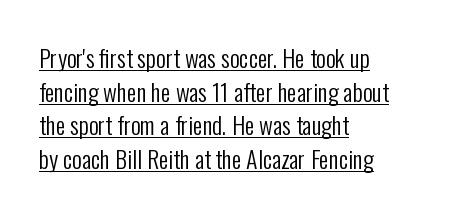
Q: Is the text bold? A: No.
Q: Is the text italic (slanted)? A: No, it is upright.
Q: Is the text underlined? A: Yes.
Q: How is the paragraph aligned? A: Left-aligned.
Q: Is the spacing between letters normal or unusually wide? A: Normal.
Q: Is the spacing between lines tight, normal or loose? A: Normal.
